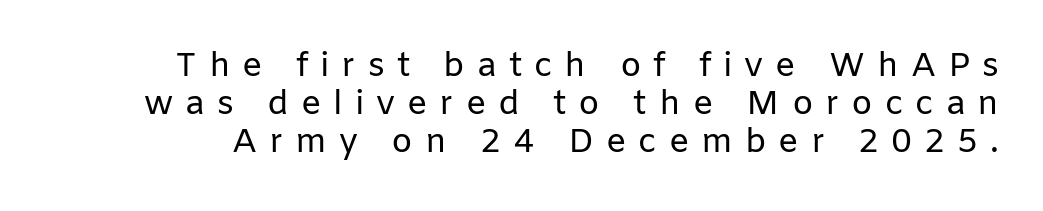
{"serif": "no", "italic": "no", "bold": "no", "weight": "regular", "width": "normal", "stroke_contrast": "low", "x_height": "medium", "monospaced": "no", "underline": "no", "line_spacing": "tight", "line_spacing_ratio": 1.12, "letter_spacing": "wide", "letter_spacing_em": 0.35, "glyph_px": 34}
